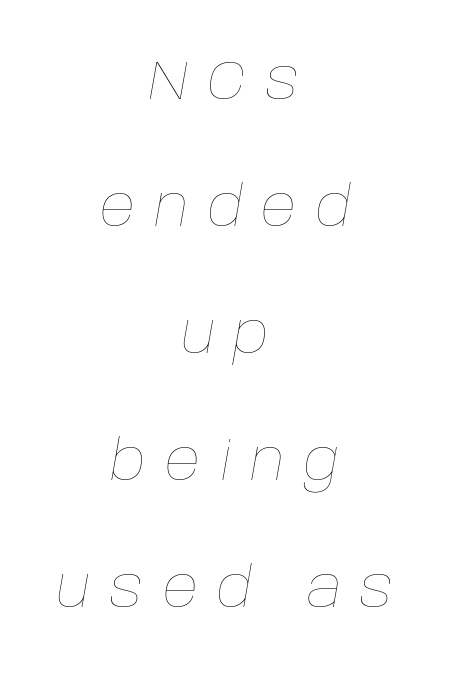
The face used here is rendered with a markedly widened letterfit. The whitespace from short lines is split evenly between both sides. Interline gaps are noticeably wide in this sample. Weight class: somewhere from thin through regular.
